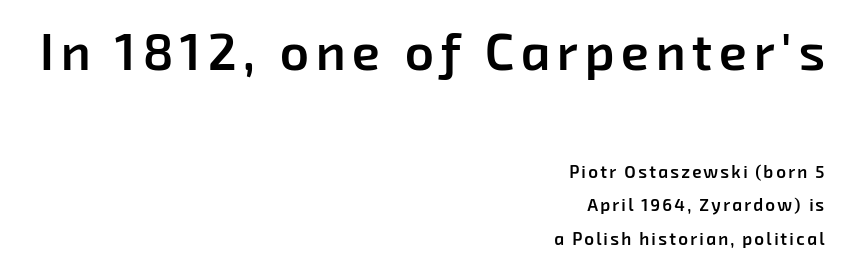
{"serif": "no", "bold": "semi", "weight": "semibold", "width": "normal", "stroke_contrast": "low", "x_height": "medium", "monospaced": "no", "underline": "no", "align": "right", "line_spacing": "loose", "line_spacing_ratio": 1.98, "larger_block": "first", "size_ratio": 3.0, "glyph_px": 51}
